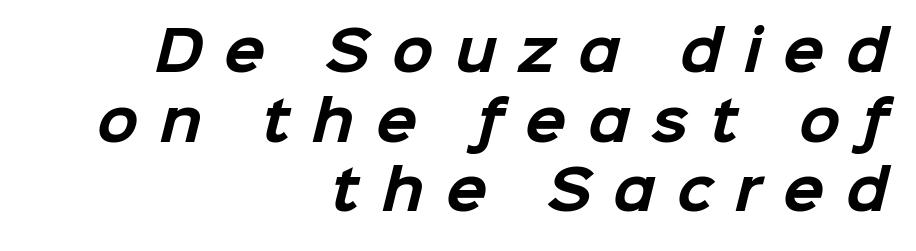
{"serif": "no", "bold": "yes", "weight": "bold", "width": "normal", "stroke_contrast": "low", "x_height": "medium", "monospaced": "no", "underline": "no", "align": "right", "line_spacing": "normal", "line_spacing_ratio": 1.29, "letter_spacing": "wide", "letter_spacing_em": 0.4, "glyph_px": 54}
